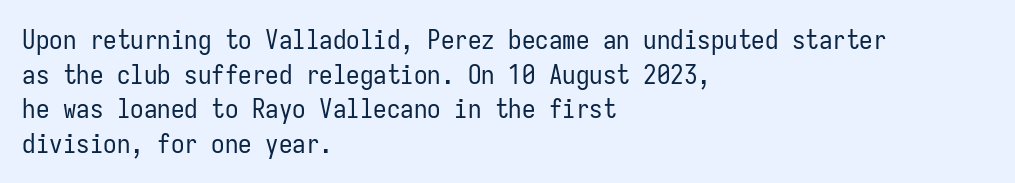
{"italic": "no", "bold": "no", "underline": "no", "align": "left", "line_spacing": "normal", "line_spacing_ratio": 1.28, "letter_spacing": "normal", "letter_spacing_em": 0.0, "glyph_px": 27}
